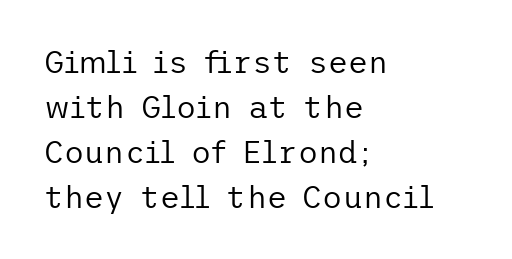
{"serif": "no", "italic": "no", "bold": "no", "weight": "regular", "width": "normal", "stroke_contrast": "low", "x_height": "medium", "underline": "no", "align": "left", "line_spacing": "normal", "line_spacing_ratio": 1.45, "letter_spacing": "normal", "letter_spacing_em": 0.0, "glyph_px": 31}
